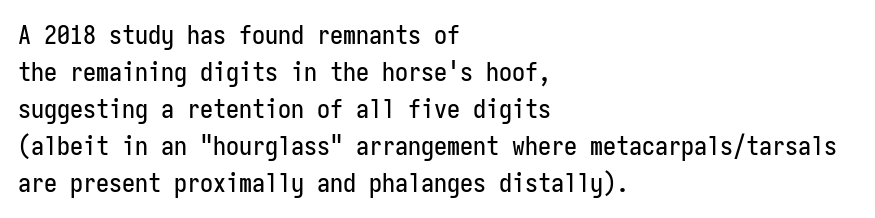
The image shows 26 px text type, upright; set left-aligned, normal line spacing (1.42x), normal letter spacing, not underlined.
